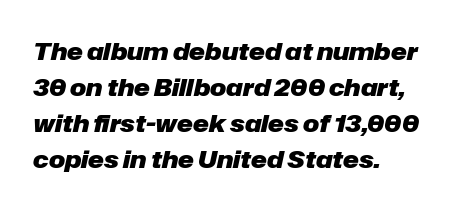
Q: Is the text bold? A: Yes.
Q: Is the text italic (slanted)? A: Yes, it leans right by about 12 degrees.
Q: Is the text underlined? A: No.
Q: How is the paragraph aligned? A: Left-aligned.
Q: Is the spacing between letters normal or unusually wide? A: Normal.
Q: Is the spacing between lines tight, normal or loose? A: Normal.
